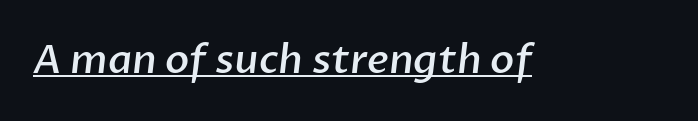
Nothing sits at the stroke ends, so this counts as sans-serif. Here the designer chose a conventional face with non-uniform glyph widths. The tracking reads as untouched default to a designer's eye. Emphasis by weight is partial: semibold. Somebody hit Ctrl+U on this one — the words are underlined.
